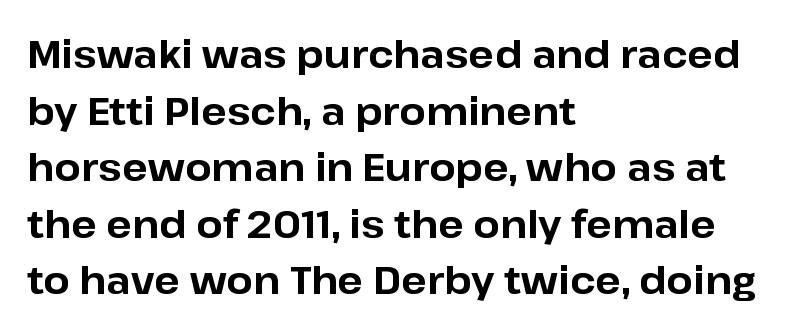
{"serif": "no", "italic": "no", "bold": "yes", "weight": "bold", "width": "normal", "stroke_contrast": "low", "x_height": "medium", "monospaced": "no", "underline": "no", "align": "left", "line_spacing": "normal", "line_spacing_ratio": 1.49, "letter_spacing": "normal", "letter_spacing_em": 0.0, "glyph_px": 38}
